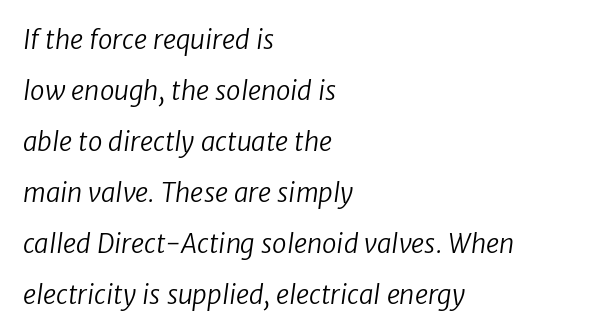
Words float on clear page, feet unadorned. One glance says open: line gaps are wider than usual. Here the glyphs are tracked normally, forming tight word shapes. A student would call this left alignment; a typographer would say flush left, rag right.
